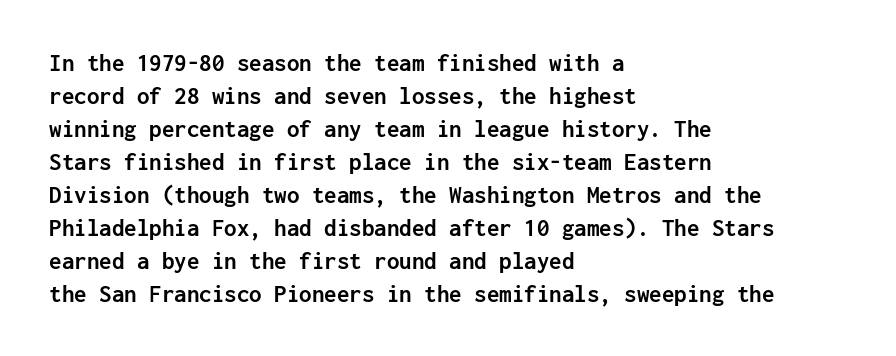
The image shows 25 px bold type, upright; set left-aligned, normal line spacing (1.32x), normal letter spacing, not underlined.
